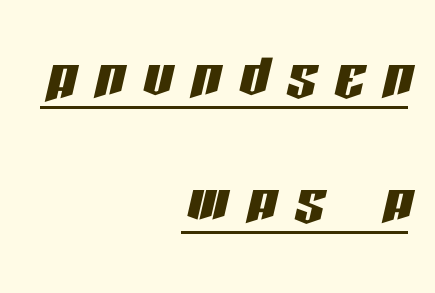
{"italic": "yes", "lean": "right", "slant_degrees": 13, "width": "condensed", "stroke_contrast": "low", "x_height": "large", "monospaced": "no", "underline": "yes", "align": "right", "line_spacing": "normal", "line_spacing_ratio": 1.69, "letter_spacing": "wide", "letter_spacing_em": 0.25, "glyph_px": 74}
